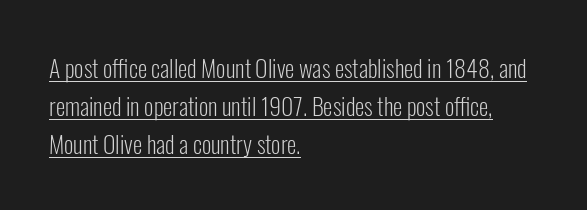
The image shows 24 px text type, upright; set left-aligned, normal line spacing (1.58x), normal letter spacing, underlined.
